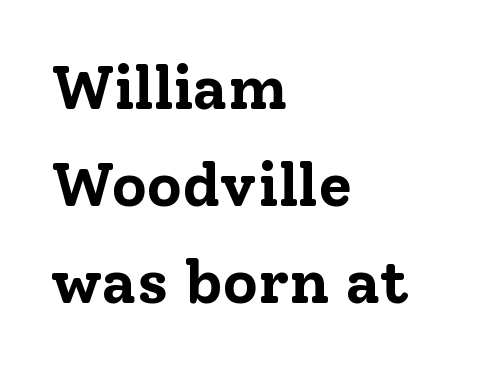
Q: Is the text bold? A: Yes.
Q: Is the text italic (slanted)? A: No, it is upright.
Q: Is the typeface a serif or a sans-serif typeface? A: Serif.
Q: Is the text underlined? A: No.
Q: How is the paragraph aligned? A: Left-aligned.
Q: Is the spacing between letters normal or unusually wide? A: Normal.
Q: Is the spacing between lines tight, normal or loose? A: Normal.
Q: Width (condensed, normal, or wide)? A: Normal.
Q: Stroke contrast? A: Low.
Q: x-height? A: Medium.
Q: Monospaced? A: No.
